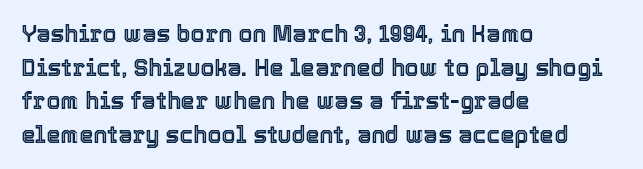
{"italic": "no", "underline": "no", "align": "left", "line_spacing": "normal", "line_spacing_ratio": 1.46, "letter_spacing": "normal", "letter_spacing_em": 0.0, "glyph_px": 23}
